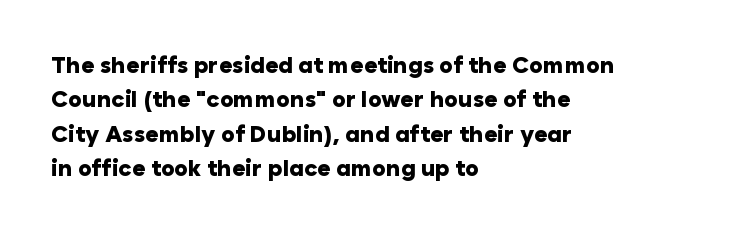
Q: Is the text bold? A: Yes.
Q: Is the text italic (slanted)? A: No, it is upright.
Q: Is the text underlined? A: No.
Q: How is the paragraph aligned? A: Left-aligned.
Q: Is the spacing between letters normal or unusually wide? A: Normal.
Q: Is the spacing between lines tight, normal or loose? A: Normal.
